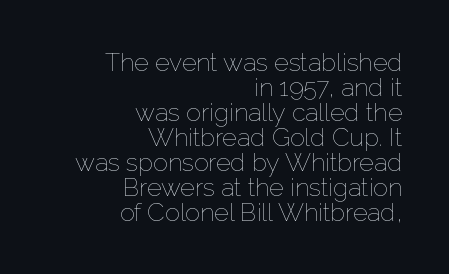
You could barely slide anything between these rows. The font is comparable to plain body text, perhaps lighter. The lettering holds an erect, upright posture throughout. The lines in this sample share a right terminus and differ only in where they begin.
